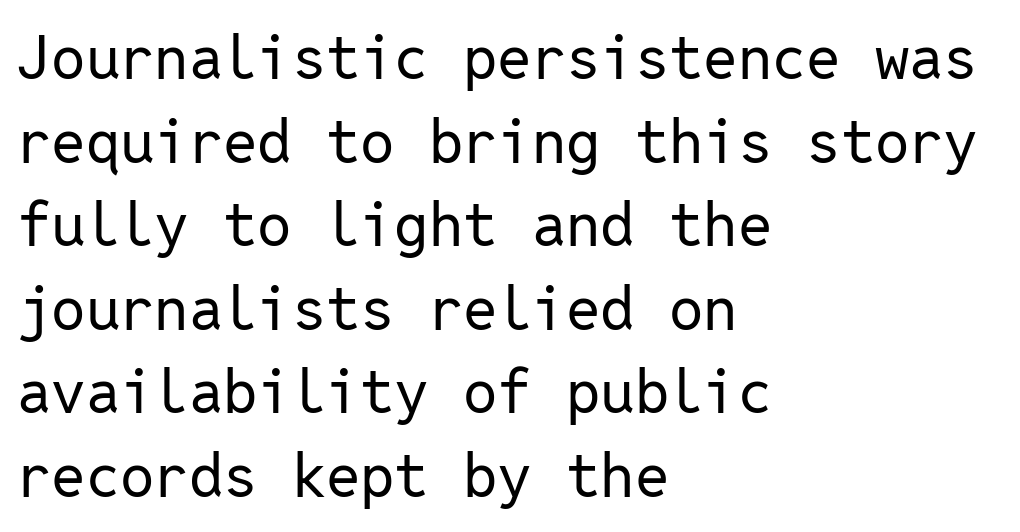
Q: Is the text bold? A: No.
Q: Is the text italic (slanted)? A: No, it is upright.
Q: Is the typeface a serif or a sans-serif typeface? A: Sans-serif.
Q: Is the text underlined? A: No.
Q: How is the paragraph aligned? A: Left-aligned.
Q: Is the spacing between letters normal or unusually wide? A: Normal.
Q: Is the spacing between lines tight, normal or loose? A: Normal.
Q: Width (condensed, normal, or wide)? A: Normal.
Q: Stroke contrast? A: Low.
Q: x-height? A: Medium.
Q: Monospaced? A: Yes.
